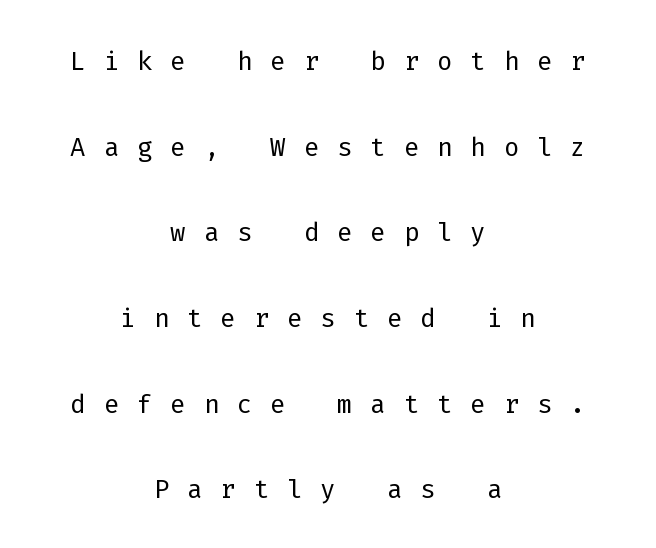
{"serif": "no", "italic": "no", "bold": "no", "weight": "light", "width": "normal", "stroke_contrast": "low", "x_height": "medium", "monospaced": "yes", "underline": "no", "align": "center", "line_spacing": "loose", "line_spacing_ratio": 2.38, "letter_spacing": "wide", "letter_spacing_em": 0.5, "glyph_px": 36}
